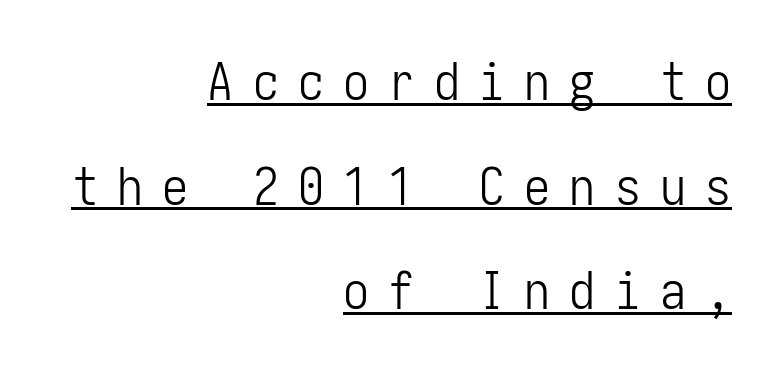
In CSS terms this would be text-align: right. The tracking reads as deliberately expanded to a designer's eye. The font's upright variant was chosen for this text. Underline: present.
